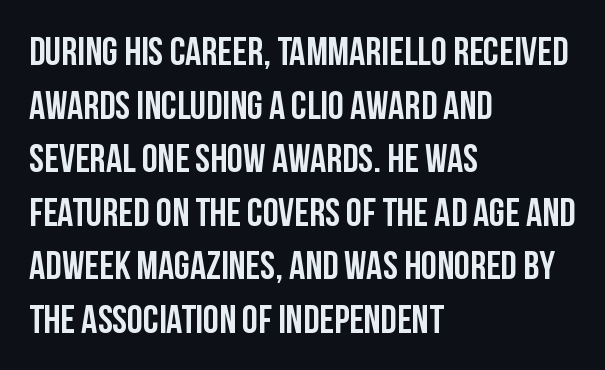
The image shows 40 px condensed sans-serif type, upright; set left-aligned, normal line spacing (1.34x), normal letter spacing, not underlined; low stroke contrast and a large x-height.
